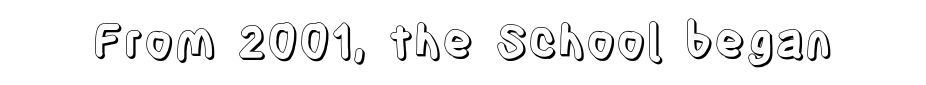
{"italic": "no", "width": "condensed", "x_height": "large", "monospaced": "no", "underline": "no", "letter_spacing": "normal", "letter_spacing_em": 0.0, "glyph_px": 46}
